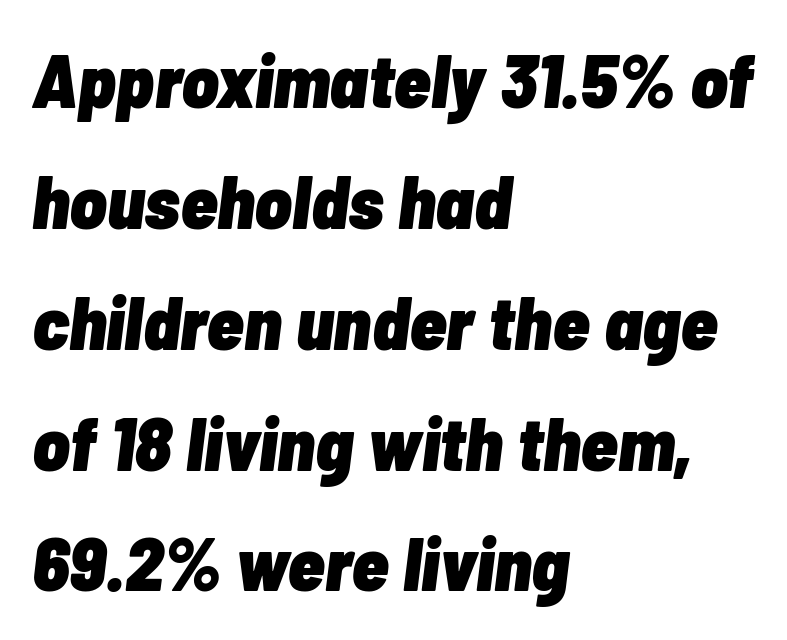
{"italic": "yes", "lean": "right", "slant_degrees": 7, "bold": "yes", "weight": "heavy", "width": "condensed", "stroke_contrast": "low", "x_height": "medium", "monospaced": "no", "underline": "no", "align": "left", "line_spacing": "normal", "line_spacing_ratio": 1.59, "letter_spacing": "normal", "letter_spacing_em": 0.0, "glyph_px": 76}
